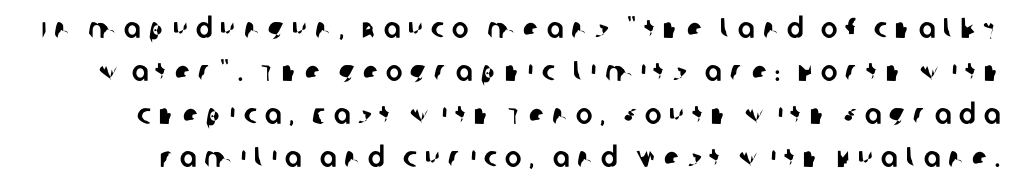
The designer left line spacing at the default. Font category for this specimen: sans-serif. Proportional: the letters do not fall into vertical columns. Descenders hang freely into open space.
